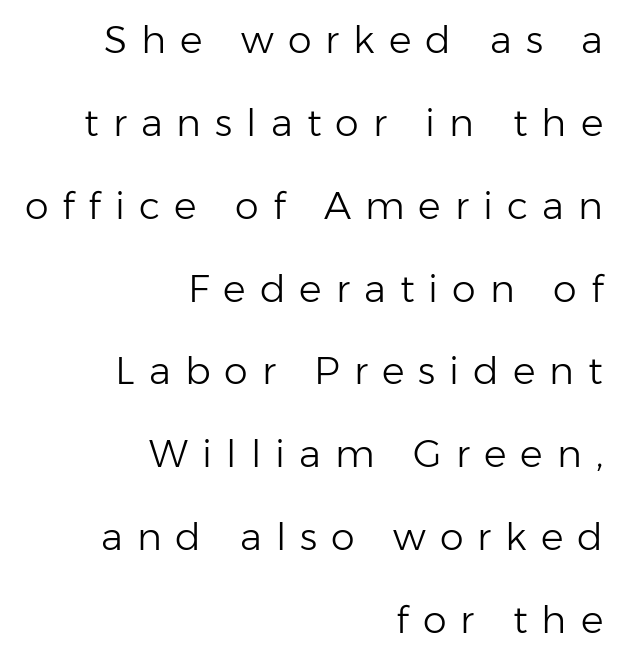
{"serif": "no", "italic": "no", "bold": "no", "weight": "light", "width": "normal", "stroke_contrast": "low", "x_height": "medium", "monospaced": "no", "underline": "no", "align": "right", "line_spacing": "loose", "line_spacing_ratio": 2.18, "letter_spacing": "wide", "letter_spacing_em": 0.37, "glyph_px": 38}
